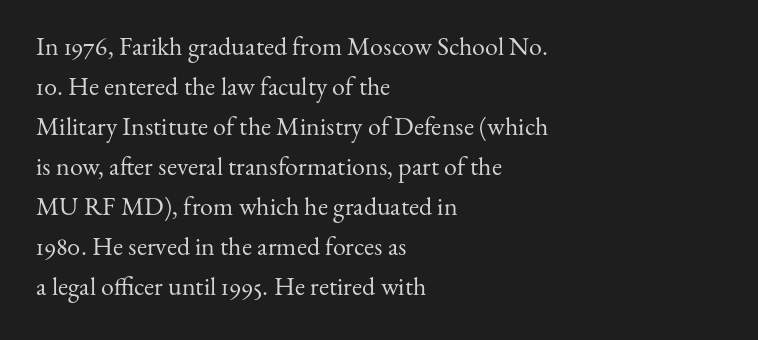
The image shows 26 px text type, upright; set left-aligned, normal line spacing (1.54x), normal letter spacing, not underlined.
